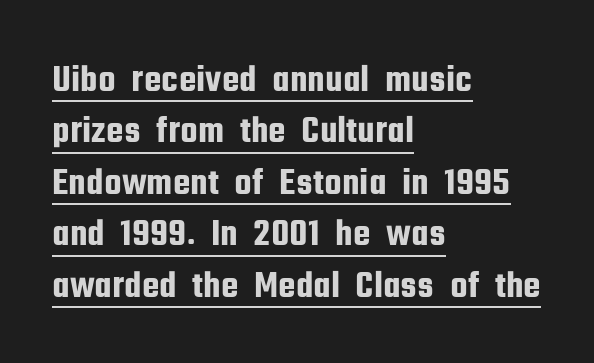
A typesetter would mark this as roman, not italic. Horizontal bands of white between lines are of average thickness. Left-aligned paragraph, ragged on the right. Are there feet on the stems? There aren't — it's a sans.
